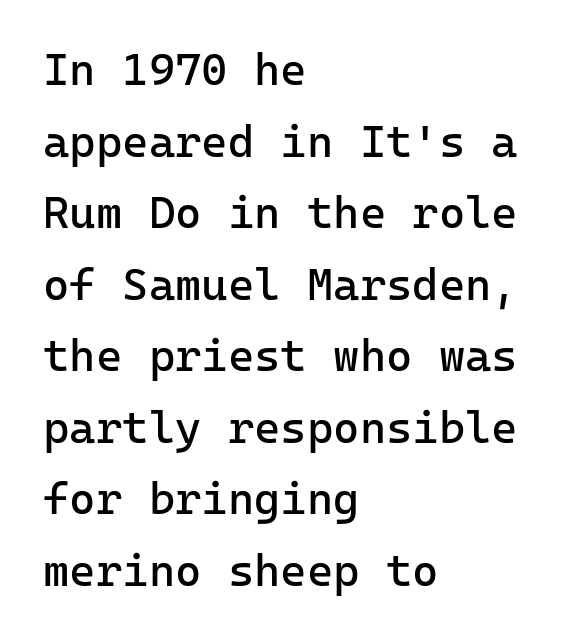
Q: Is the text bold? A: No.
Q: Is the text italic (slanted)? A: No, it is upright.
Q: Is the typeface a serif or a sans-serif typeface? A: Sans-serif.
Q: Is the text underlined? A: No.
Q: How is the paragraph aligned? A: Left-aligned.
Q: Is the spacing between letters normal or unusually wide? A: Normal.
Q: Is the spacing between lines tight, normal or loose? A: Normal.
Q: Width (condensed, normal, or wide)? A: Normal.
Q: Stroke contrast? A: Low.
Q: x-height? A: Medium.
Q: Monospaced? A: Yes.
